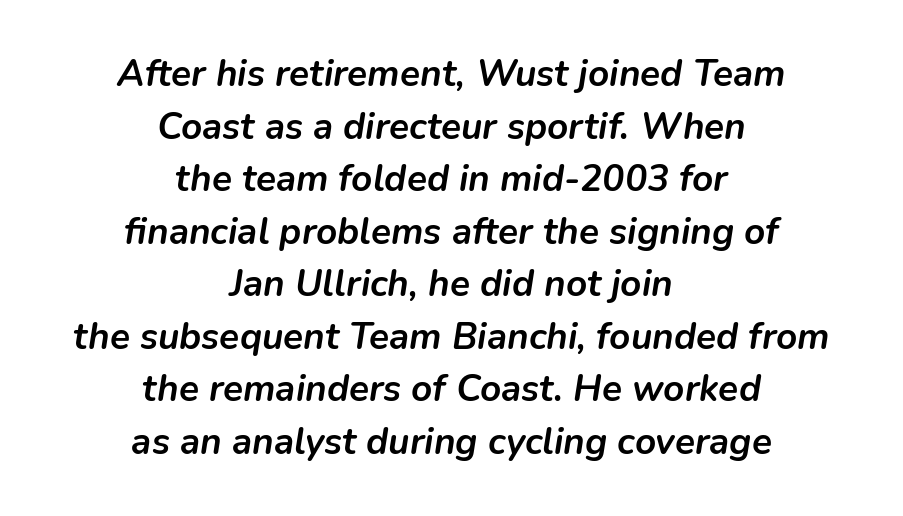
{"italic": "yes", "lean": "right", "slant_degrees": 9, "bold": "yes", "weight": "semibold", "width": "normal", "stroke_contrast": "low", "x_height": "medium", "monospaced": "no", "underline": "no", "align": "center", "line_spacing": "normal", "line_spacing_ratio": 1.42, "letter_spacing": "normal", "letter_spacing_em": 0.0, "glyph_px": 37}
